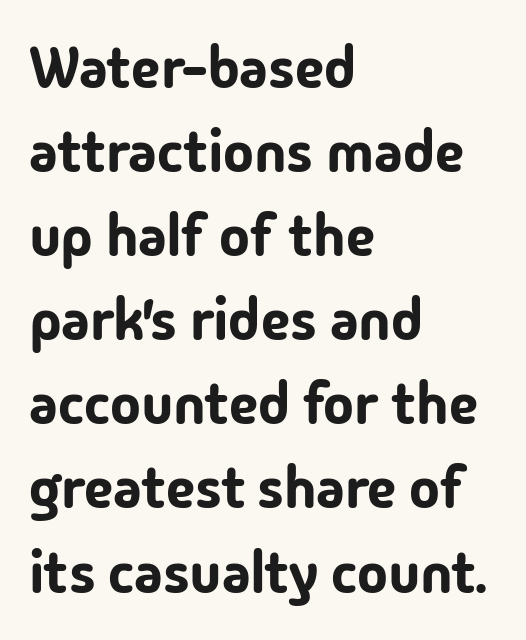
The image shows 58 px sans-serif type, upright; set left-aligned, normal line spacing (1.45x), normal letter spacing, not underlined; low stroke contrast and a medium x-height.
